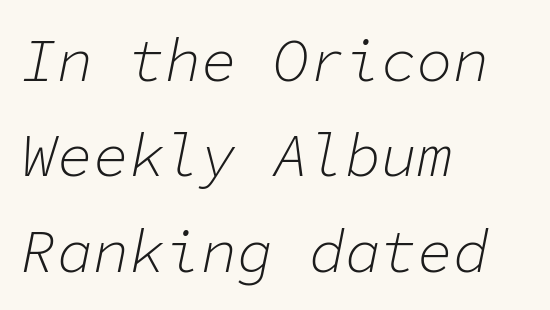
{"italic": "yes", "lean": "right", "slant_degrees": 11, "bold": "no", "weight": "light", "width": "normal", "stroke_contrast": "low", "x_height": "medium", "monospaced": "yes", "underline": "no", "align": "left", "line_spacing": "normal", "line_spacing_ratio": 1.59, "letter_spacing": "normal", "letter_spacing_em": 0.0, "glyph_px": 60}
